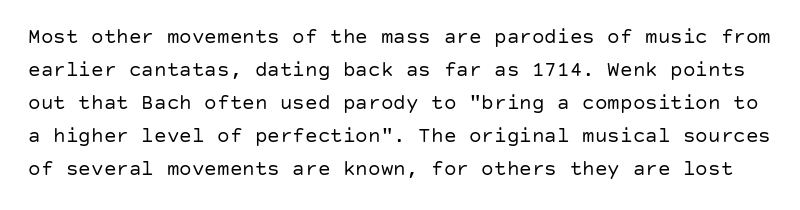
Nobody touched the tracking dial on this one. The rows are spaced the way most documents space them. This is the regular roman posture of the typeface. A clean baseline with only descenders dipping below it. The font sits on the lighter half of the weight spectrum, regular included.
